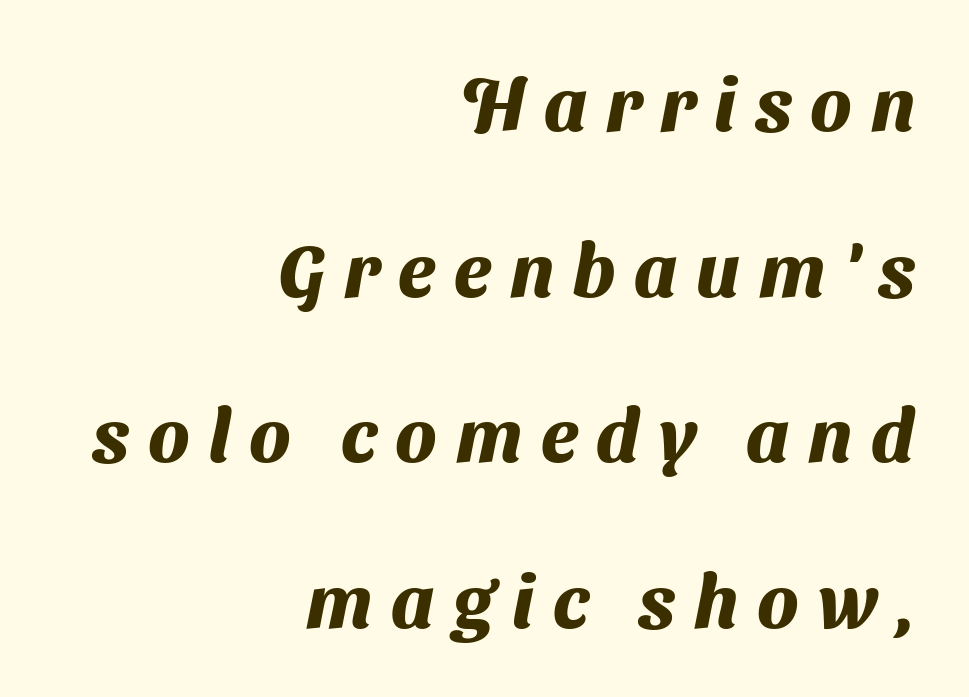
Alignment: flush right. Do the characters align in a grid? No, the font is proportional. In terms of weight, the rendering is a true, heavy bold. The baseline area is clear.
